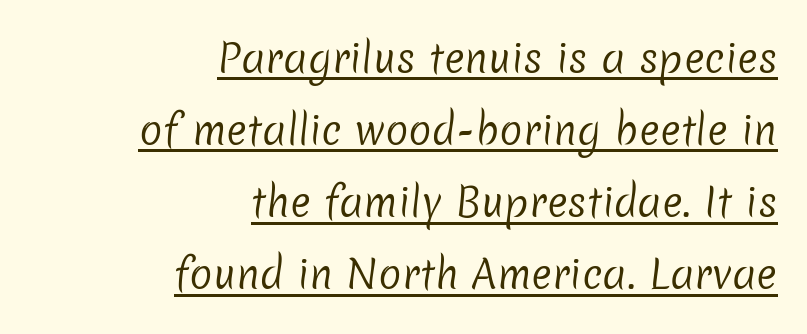
{"serif": "no", "bold": "no", "weight": "regular", "width": "normal", "stroke_contrast": "low", "x_height": "medium", "monospaced": "no", "underline": "yes", "align": "right", "line_spacing_ratio": 1.85, "letter_spacing": "normal", "letter_spacing_em": 0.0, "glyph_px": 39}
